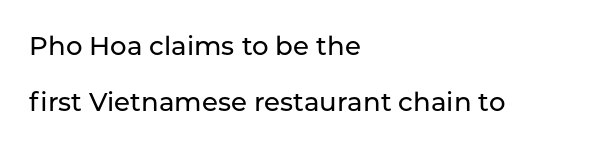
{"italic": "no", "underline": "no", "align": "left", "line_spacing": "loose", "line_spacing_ratio": 2.17, "letter_spacing": "normal", "letter_spacing_em": 0.0, "glyph_px": 26}
